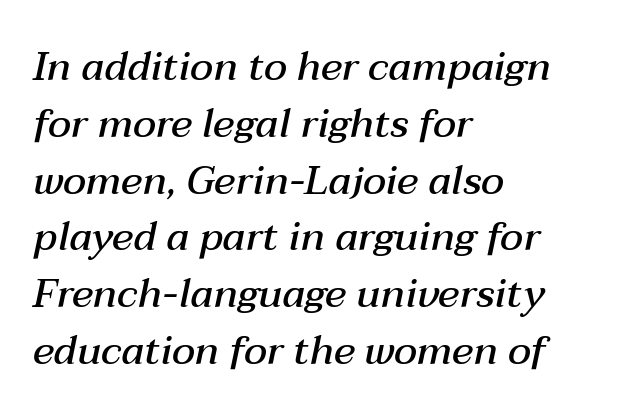
The image shows 40 px semibold type, italic (leaning right); set left-aligned, normal line spacing (1.42x), normal letter spacing, not underlined; medium stroke contrast and a medium x-height.
